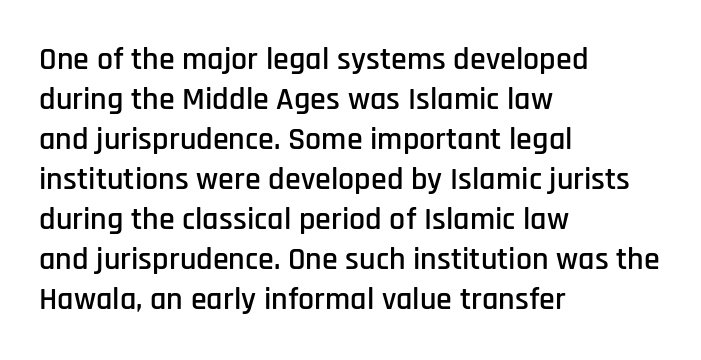
{"serif": "no", "italic": "no", "width": "condensed", "stroke_contrast": "low", "x_height": "large", "monospaced": "no", "underline": "no", "align": "left", "line_spacing": "normal", "line_spacing_ratio": 1.25, "letter_spacing": "normal", "letter_spacing_em": 0.0, "glyph_px": 32}
